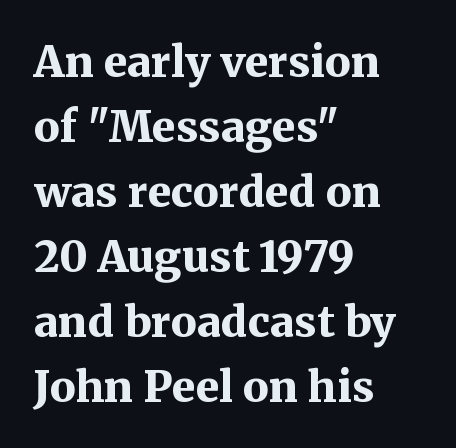
{"serif": "yes", "italic": "no", "bold": "yes", "weight": "bold", "width": "normal", "stroke_contrast": "medium", "x_height": "medium", "monospaced": "no", "underline": "no", "align": "left", "line_spacing": "normal", "line_spacing_ratio": 1.51, "letter_spacing": "normal", "letter_spacing_em": 0.0, "glyph_px": 43}
